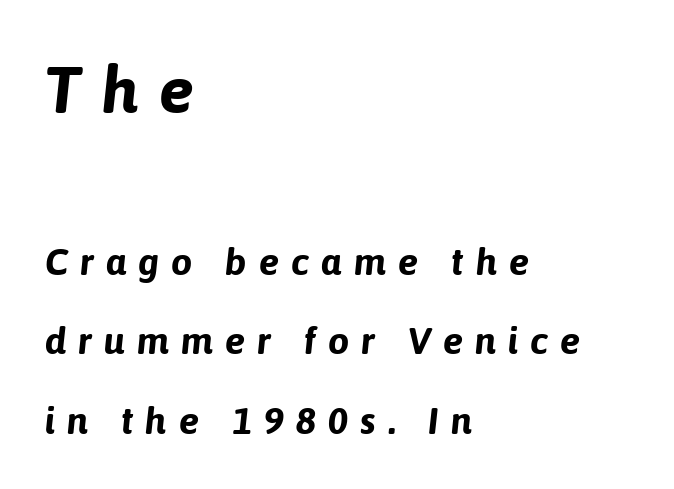
The image shows 66 px bold type, italic (leaning right); set left-aligned, loose line spacing (2.09x), unusually wide letter spacing (+0.31 em), not underlined; the first (top) block is 1.74x larger; low stroke contrast and a medium x-height.
